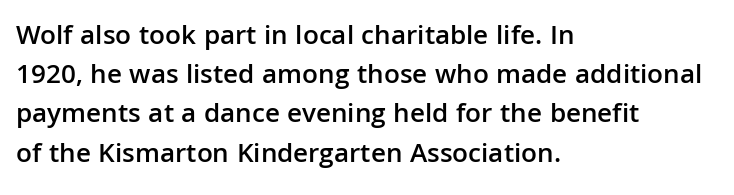
The image shows 28 px semibold sans-serif type, upright; set left-aligned, normal line spacing (1.4x), normal letter spacing, not underlined; low stroke contrast and a medium x-height.
